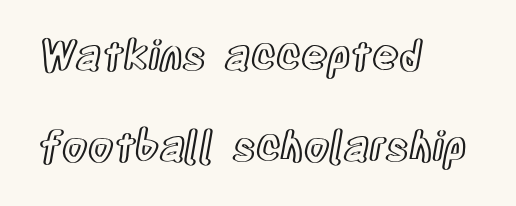
Observe the ordinary spacing: letters are neighbours, not strangers. Reading down the block, your eye returns to a fixed left position each line. One glance says open: line gaps are wider than usual.
